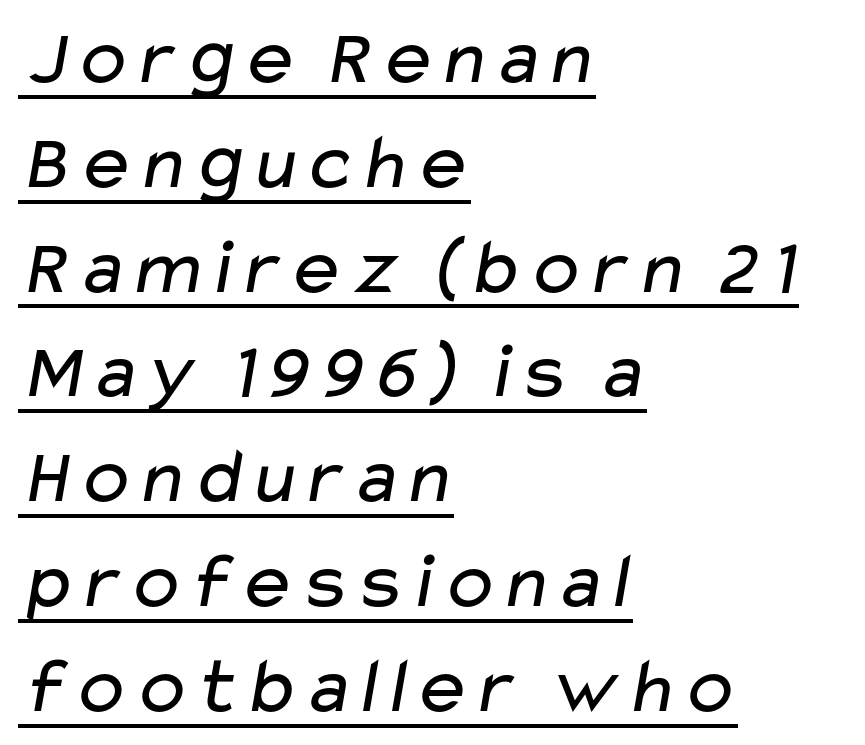
The image shows 80 px regular-weight, wide sans-serif type; set left-aligned, normal line spacing (1.31x), normal letter spacing, underlined; low stroke contrast and a medium x-height.
